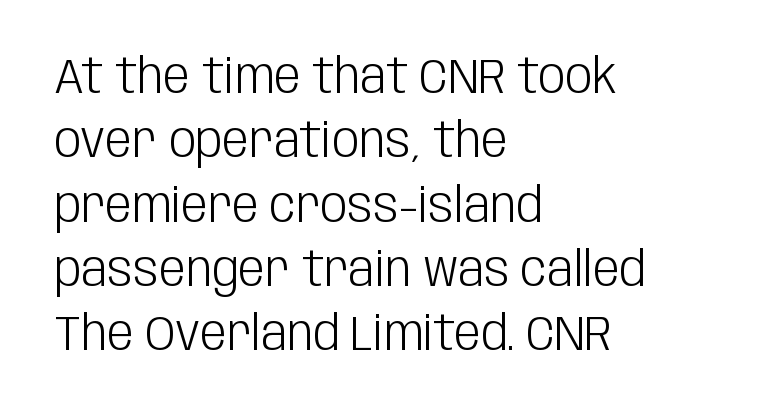
{"serif": "no", "italic": "no", "bold": "no", "weight": "light", "width": "condensed", "stroke_contrast": "low", "x_height": "large", "monospaced": "no", "underline": "no", "align": "left", "line_spacing": "normal", "line_spacing_ratio": 1.34, "letter_spacing": "normal", "letter_spacing_em": 0.0, "glyph_px": 48}
